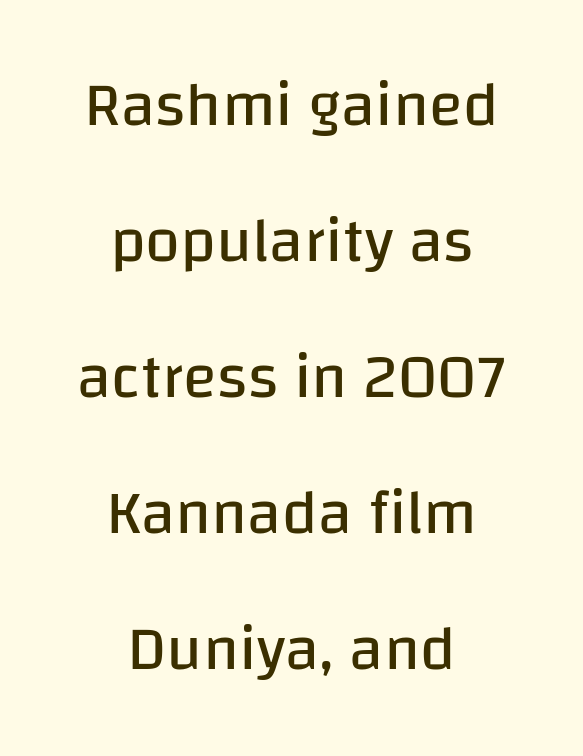
Q: Is the text bold? A: No.
Q: Is the text italic (slanted)? A: No, it is upright.
Q: Is the typeface a serif or a sans-serif typeface? A: Sans-serif.
Q: Is the text underlined? A: No.
Q: How is the paragraph aligned? A: Centered.
Q: Is the spacing between letters normal or unusually wide? A: Normal.
Q: Is the spacing between lines tight, normal or loose? A: Loose.
Q: Width (condensed, normal, or wide)? A: Normal.
Q: Stroke contrast? A: Low.
Q: x-height? A: Large.
Q: Monospaced? A: No.
